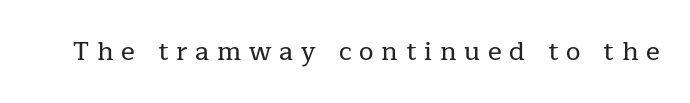
The image shows 26 px text type, upright; set unusually wide letter spacing (+0.3 em), not underlined.
